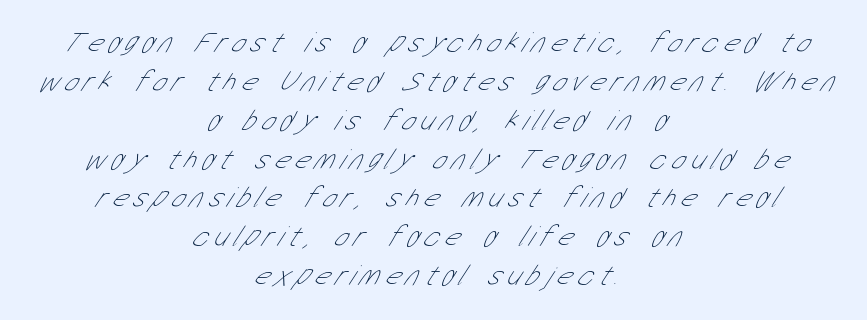
The image shows 29 px thin, condensed sans-serif type; set centered, normal line spacing (1.34x), not underlined; low stroke contrast and a medium x-height.
